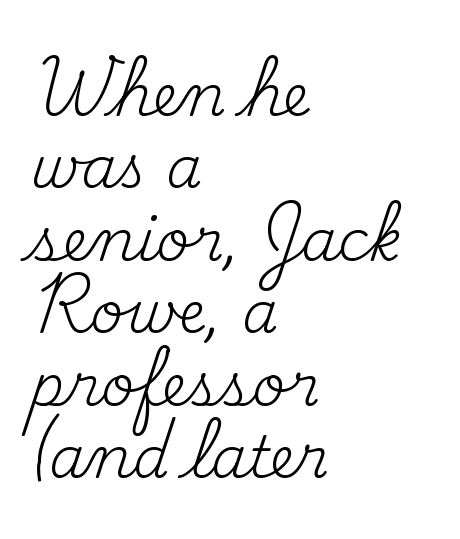
Examine the stroke ends and you'll spot serifs. These lines are set flush left with a ragged right edge. A typesetter would call this leading conventional body-copy spacing. The zone under the glyphs is completely vacant. Look at the tracking — it's just the regular setting, nothing added.
